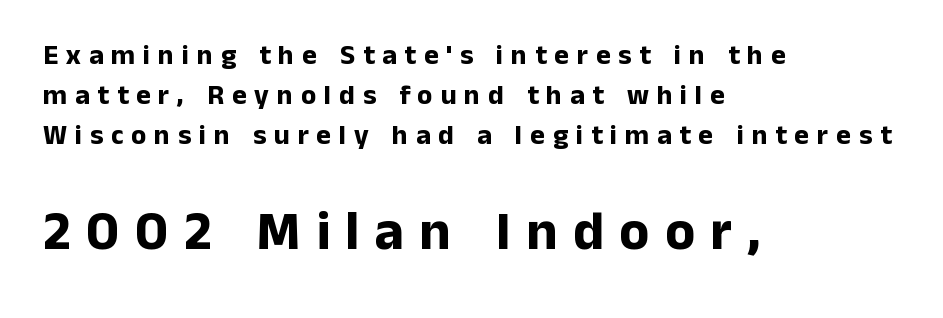
Q: Is the text bold? A: Yes.
Q: Is the text italic (slanted)? A: No, it is upright.
Q: Is the typeface a serif or a sans-serif typeface? A: Sans-serif.
Q: Is the text underlined? A: No.
Q: How is the paragraph aligned? A: Left-aligned.
Q: Is the spacing between letters normal or unusually wide? A: Unusually wide.
Q: Is the spacing between lines tight, normal or loose? A: Normal.
Q: Which block of text is set in a larger size, the first (top) or the second (bottom)? A: The second (bottom) one.
Q: Width (condensed, normal, or wide)? A: Normal.
Q: Stroke contrast? A: Low.
Q: x-height? A: Medium.
Q: Monospaced? A: No.
